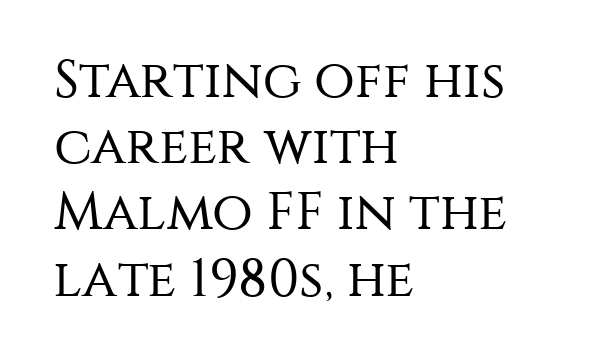
Every row of glyphs begins at an identical x-position on the left. Is there much room between lines? A standard amount, neither cramped nor airy. Stems here are at most as thick as an everyday book face. The font's upright variant was chosen for this text. Look at the tracking — it's just the regular setting, nothing added. Descenders are the only things crossing below the line.
